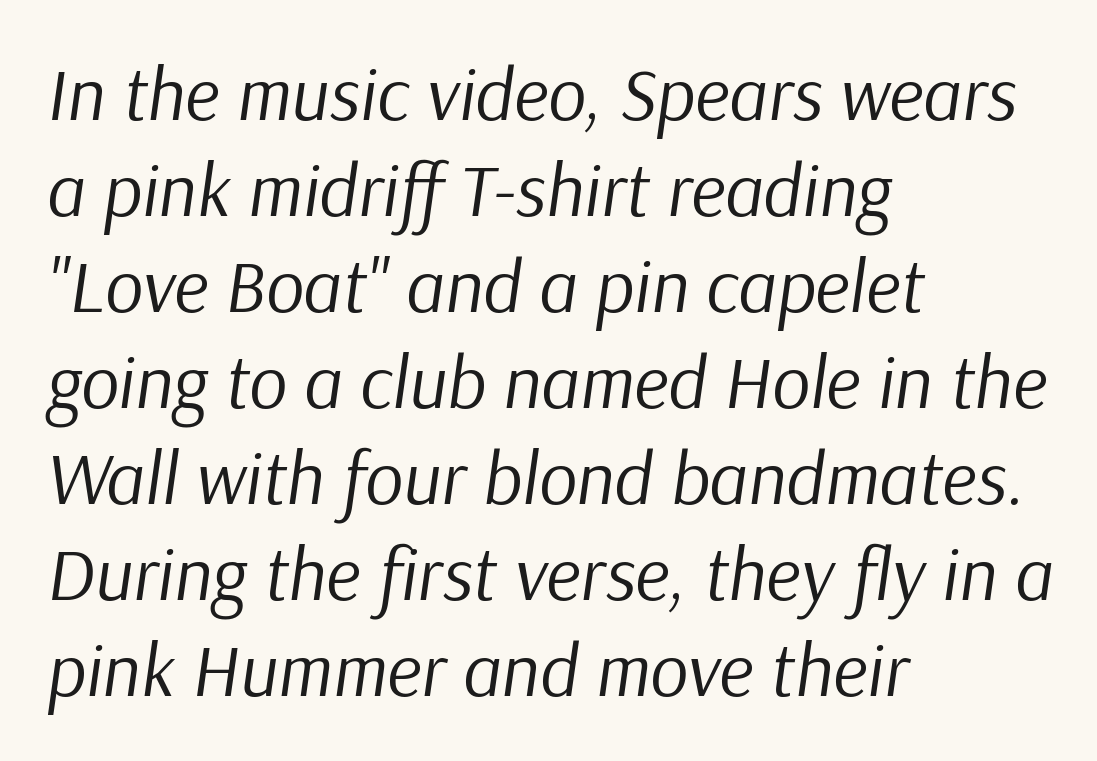
{"italic": "yes", "lean": "right", "slant_degrees": 9, "bold": "no", "weight": "regular", "width": "normal", "stroke_contrast": "low", "x_height": "medium", "monospaced": "no", "underline": "no", "align": "left", "line_spacing": "normal", "line_spacing_ratio": 1.28, "letter_spacing": "normal", "letter_spacing_em": 0.0, "glyph_px": 75}
